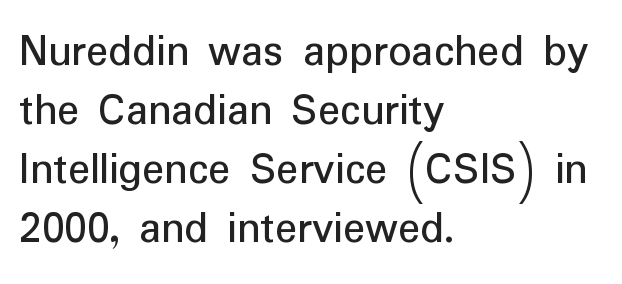
Designer's note — italics off, roman on. The leading is moderate, giving the passage an even texture. These lines are rendered in a variable-pitch font. Heft: none added — not bold. The passage shown is typeset with a sans-serif family. The foot of each line stays bare and open.
